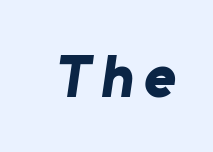
{"serif": "no", "bold": "yes", "weight": "bold", "width": "normal", "stroke_contrast": "low", "x_height": "medium", "monospaced": "no", "underline": "no", "glyph_px": 61}
